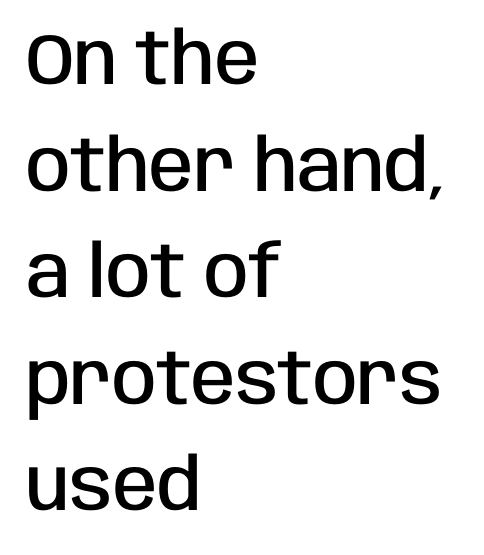
Q: Is the text bold? A: Semi-bold.
Q: Is the text italic (slanted)? A: No, it is upright.
Q: Is the typeface a serif or a sans-serif typeface? A: Sans-serif.
Q: Is the text underlined? A: No.
Q: How is the paragraph aligned? A: Left-aligned.
Q: Is the spacing between letters normal or unusually wide? A: Normal.
Q: Is the spacing between lines tight, normal or loose? A: Normal.
Q: Width (condensed, normal, or wide)? A: Condensed.
Q: Stroke contrast? A: Low.
Q: x-height? A: Large.
Q: Monospaced? A: No.
